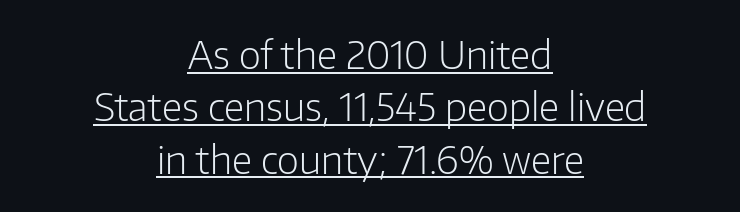
The image shows 38 px light sans-serif type, upright; set centered, normal line spacing (1.38x), normal letter spacing, underlined; low stroke contrast and a medium x-height.
